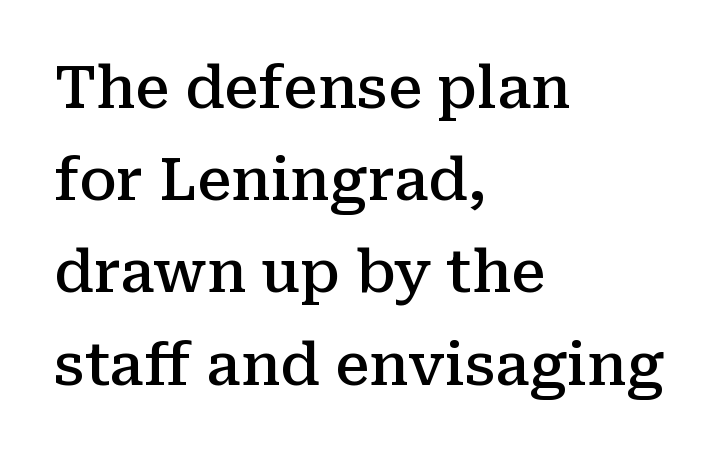
The image shows 58 px semibold serif type, upright; set left-aligned, normal line spacing (1.59x), normal letter spacing, not underlined; medium stroke contrast and a medium x-height.
